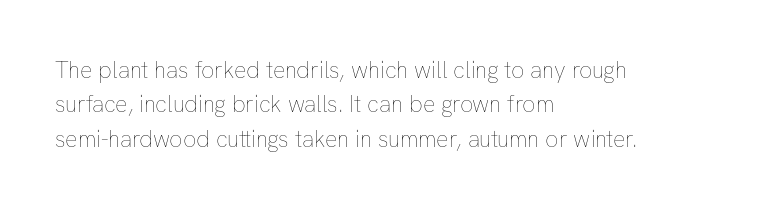
Q: Is the text bold? A: No.
Q: Is the text italic (slanted)? A: No, it is upright.
Q: Is the text underlined? A: No.
Q: How is the paragraph aligned? A: Left-aligned.
Q: Is the spacing between letters normal or unusually wide? A: Normal.
Q: Is the spacing between lines tight, normal or loose? A: Normal.
